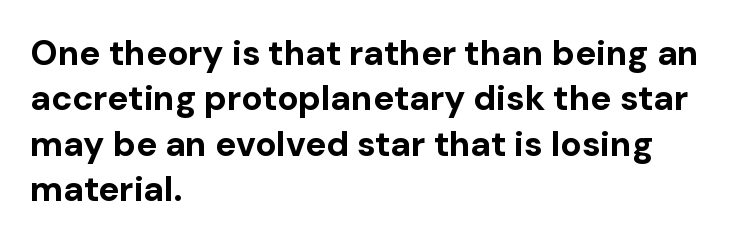
Q: Is the text bold? A: Yes.
Q: Is the text italic (slanted)? A: No, it is upright.
Q: Is the typeface a serif or a sans-serif typeface? A: Sans-serif.
Q: Is the text underlined? A: No.
Q: How is the paragraph aligned? A: Left-aligned.
Q: Is the spacing between letters normal or unusually wide? A: Normal.
Q: Is the spacing between lines tight, normal or loose? A: Normal.
Q: Width (condensed, normal, or wide)? A: Normal.
Q: Stroke contrast? A: Low.
Q: x-height? A: Medium.
Q: Monospaced? A: No.
